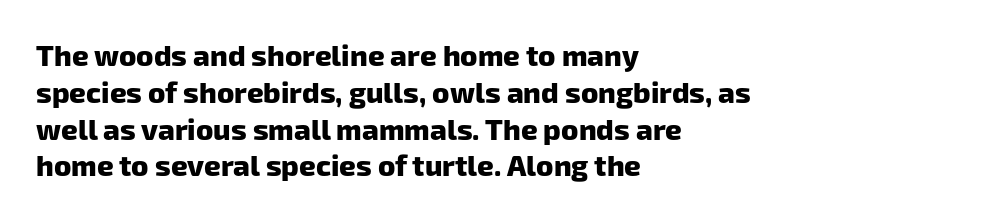
Q: Is the text bold? A: Yes.
Q: Is the typeface a serif or a sans-serif typeface? A: Sans-serif.
Q: Is the text underlined? A: No.
Q: How is the paragraph aligned? A: Left-aligned.
Q: Is the spacing between letters normal or unusually wide? A: Normal.
Q: Is the spacing between lines tight, normal or loose? A: Normal.
Q: Width (condensed, normal, or wide)? A: Normal.
Q: Stroke contrast? A: Low.
Q: x-height? A: Medium.
Q: Monospaced? A: No.
